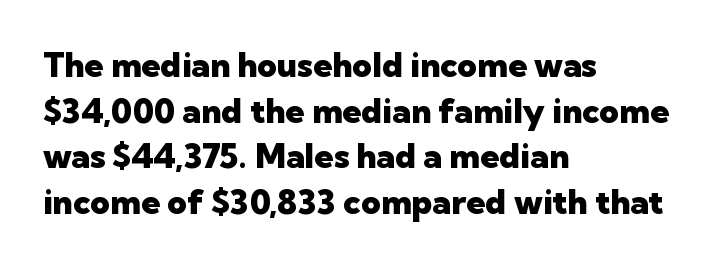
{"serif": "no", "italic": "no", "bold": "yes", "weight": "heavy", "width": "normal", "stroke_contrast": "low", "x_height": "medium", "monospaced": "no", "underline": "no", "align": "left", "line_spacing": "normal", "line_spacing_ratio": 1.34, "letter_spacing": "normal", "letter_spacing_em": 0.0, "glyph_px": 34}
